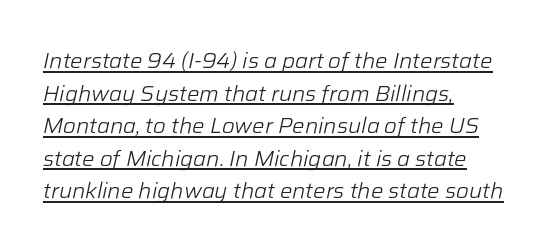
The image shows 22 px text type, italic (leaning right); set left-aligned, normal line spacing (1.48x), normal letter spacing, underlined.
